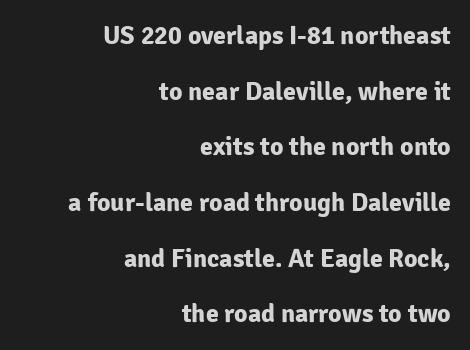
The image shows 26 px bold type, upright; set right-aligned, loose line spacing (2.14x), normal letter spacing, not underlined.
